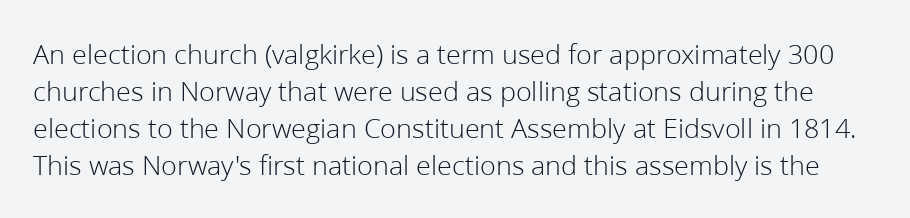
Q: Is the text bold? A: No.
Q: Is the text italic (slanted)? A: No, it is upright.
Q: Is the typeface a serif or a sans-serif typeface? A: Sans-serif.
Q: Is the text underlined? A: No.
Q: Is the spacing between letters normal or unusually wide? A: Normal.
Q: Is the spacing between lines tight, normal or loose? A: Normal.
Q: Width (condensed, normal, or wide)? A: Normal.
Q: Stroke contrast? A: Low.
Q: x-height? A: Medium.
Q: Monospaced? A: No.
